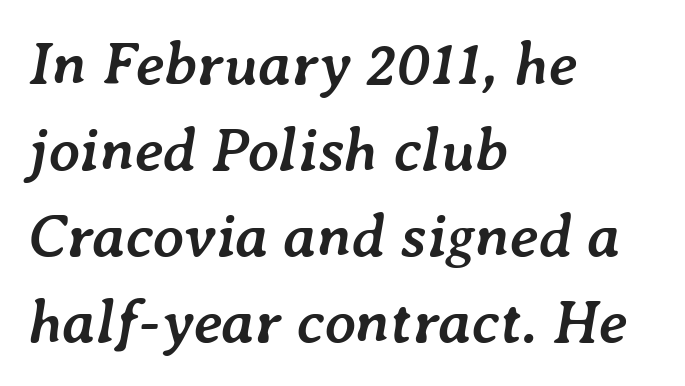
Weight: bold. The line-height multiplier appears to be the usual default. These lines are rendered in a variable-pitch font. A classic flush-left, rag-right setting is used for this passage. The type is set solid horizontally, with unmodified tracking.
